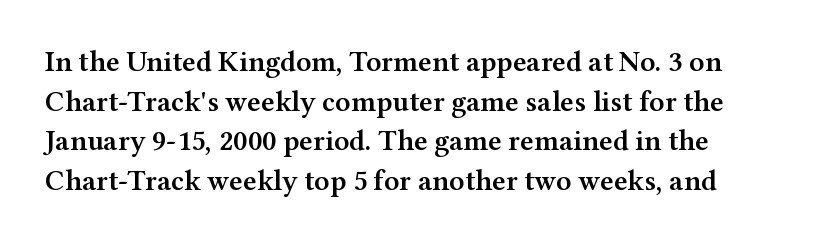
{"serif": "yes", "italic": "no", "bold": "semi", "weight": "semibold", "width": "wide", "stroke_contrast": "medium", "x_height": "medium", "monospaced": "no", "underline": "no", "align": "left", "line_spacing": "normal", "line_spacing_ratio": 1.37, "letter_spacing": "normal", "letter_spacing_em": 0.0, "glyph_px": 29}
